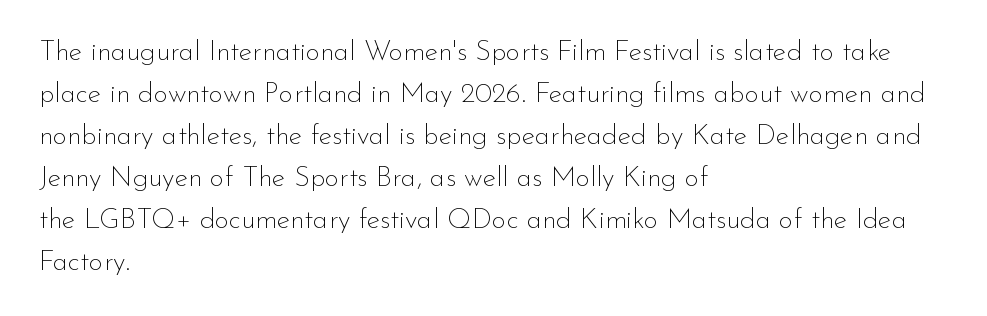
A normal amount of white space separates one row of letters from the next. Letterform terminals end flat and unadorned throughout the passage. Stems here are at most as thick as an everyday book face. The typography opts for an upright posture over an oblique one.
